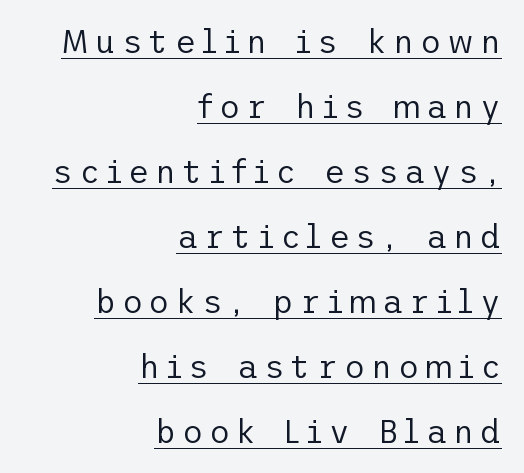
The image shows 32 px regular-weight sans-serif type, upright; set right-aligned, loose line spacing (2.03x), underlined; low stroke contrast and a medium x-height.
